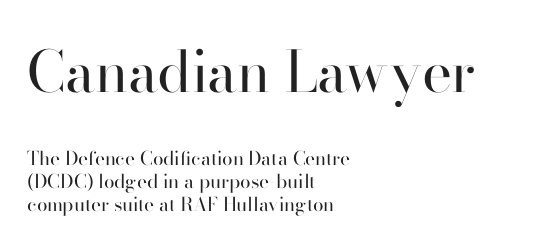
The image shows 57 px regular-weight serif type, upright; set left-aligned, line spacing 1.23x, normal letter spacing, not underlined; the first (top) block is 3.0x larger; high stroke contrast and a small x-height.
